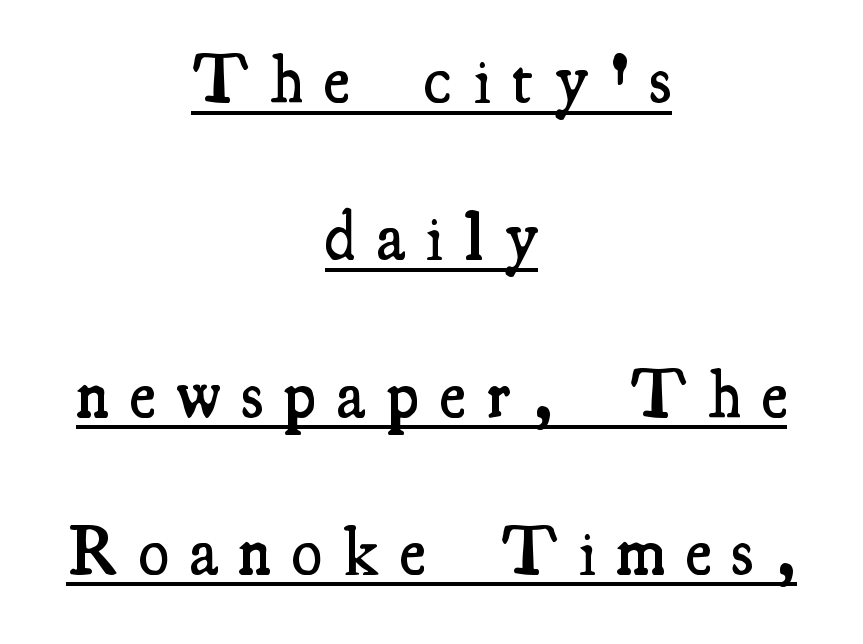
Old-style or modern, the face here clearly has serifs. Interline gaps are noticeably wide in this sample. The letters stand upright; this is a roman face. You can see a thin bar hugging the bottom of the glyphs.
